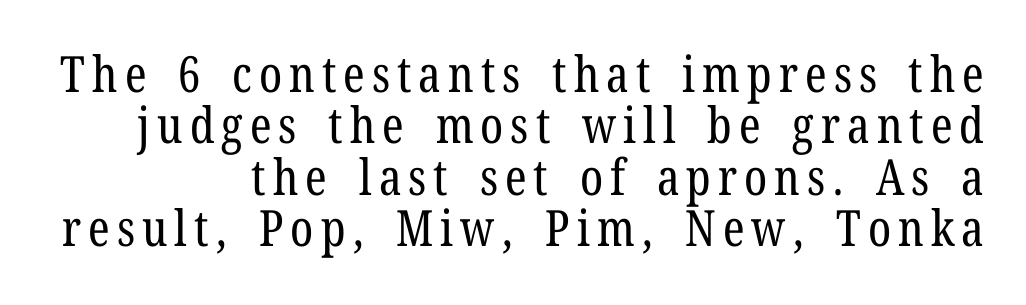
Q: Is the text bold? A: No.
Q: Is the text italic (slanted)? A: No, it is upright.
Q: Is the typeface a serif or a sans-serif typeface? A: Serif.
Q: Is the text underlined? A: No.
Q: How is the paragraph aligned? A: Right-aligned.
Q: Is the spacing between lines tight, normal or loose? A: Tight.
Q: Width (condensed, normal, or wide)? A: Condensed.
Q: Stroke contrast? A: Low.
Q: x-height? A: Medium.
Q: Monospaced? A: No.
